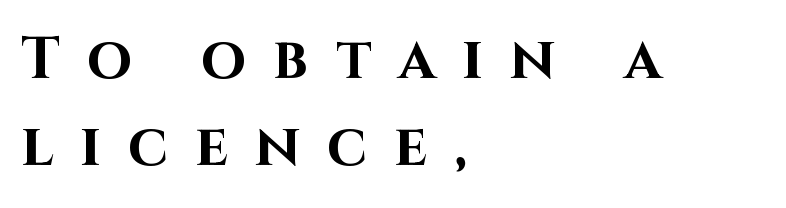
Here the glyphs are tracked loosely, breaking word shapes into spaced letters. Heft: maximum for text — a bold. Letterform terminals end flat and unadorned throughout the passage. The rendering anchors every line to the left-hand side. Line spacing here is normal. The lettering holds an erect, upright posture throughout.
